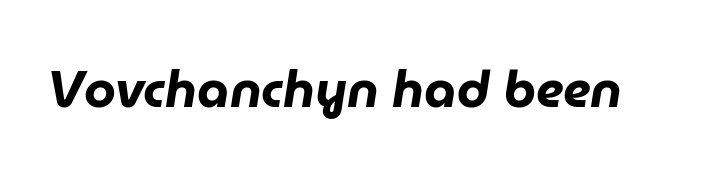
The image shows 51 px heavy type, italic (leaning right); set normal letter spacing, not underlined; low stroke contrast and a medium x-height.
